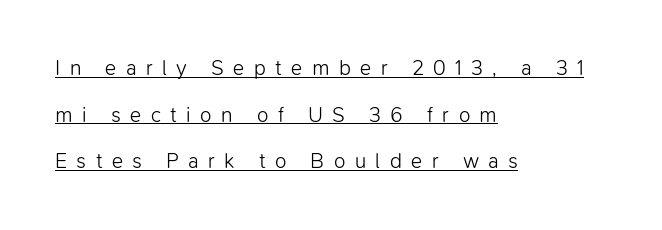
The strokes carry an ordinary text weight at most. These characters rest on top of a visible drawn line. A typesetter would call this heavily tracked-out type. One-word summary of the alignment: left.
